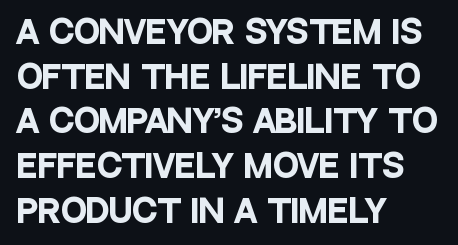
{"serif": "no", "italic": "no", "bold": "yes", "weight": "heavy", "width": "condensed", "stroke_contrast": "low", "x_height": "large", "monospaced": "no", "underline": "no", "align": "left", "line_spacing": "normal", "line_spacing_ratio": 1.44, "letter_spacing": "normal", "letter_spacing_em": 0.0, "glyph_px": 31}
